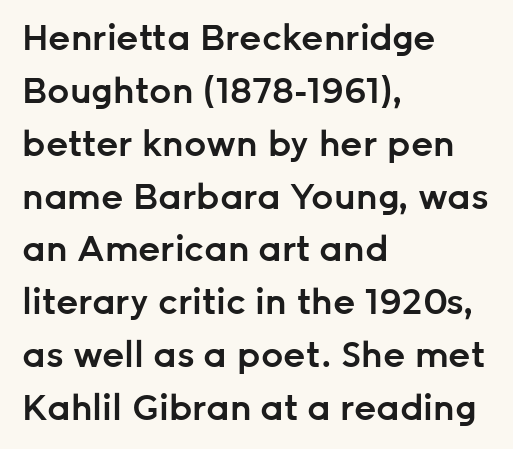
Does the copy run flush right? No — it runs flush left. Note: no serifs on the glyphs. Nothing unusual about the tracking: characters are spaced as the font intends. Underline: absent.
